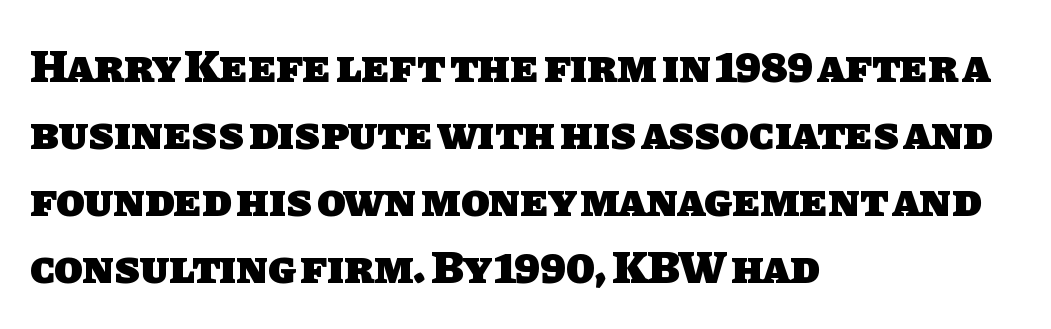
The image shows 46 px heavy sans-serif type; set left-aligned, normal line spacing (1.46x), normal letter spacing, not underlined; low stroke contrast and a large x-height.
